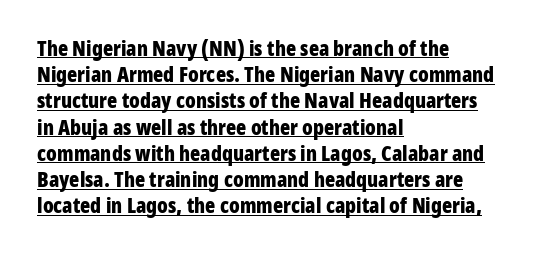
Thick stems and heavy bowls — unmistakably bold. This is the regular roman posture of the typeface. Every row of glyphs begins at an identical x-position on the left. In terms of leading, this rendering sits right in the middle.
